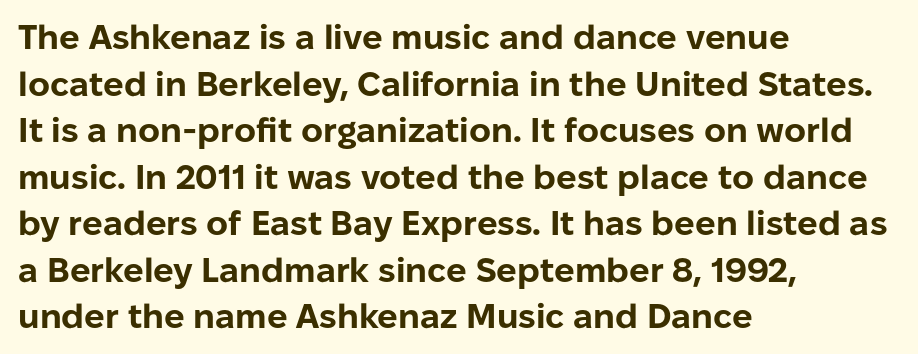
{"serif": "no", "italic": "no", "bold": "yes", "weight": "bold", "width": "normal", "stroke_contrast": "low", "x_height": "medium", "monospaced": "no", "underline": "no", "align": "left", "line_spacing": "normal", "line_spacing_ratio": 1.37, "letter_spacing": "normal", "letter_spacing_em": 0.0, "glyph_px": 34}
